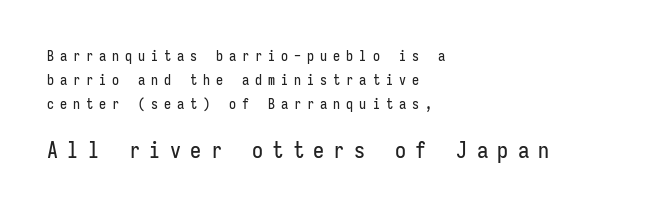
Leftover space on each line is placed entirely after the last word. The line-height multiplier appears to be the usual default. Ordinary non-slanted type is in use. Short note: letters widely spaced.
